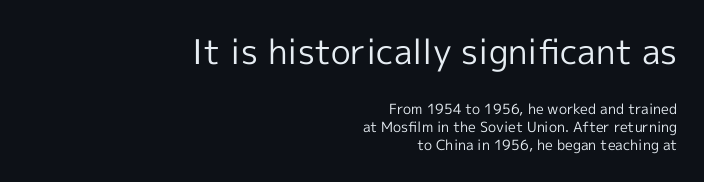
The image shows 34 px regular-weight sans-serif type, upright; set right-aligned, normal line spacing (1.28x), normal letter spacing, not underlined; the first (top) block is 2.43x larger; a medium x-height.
